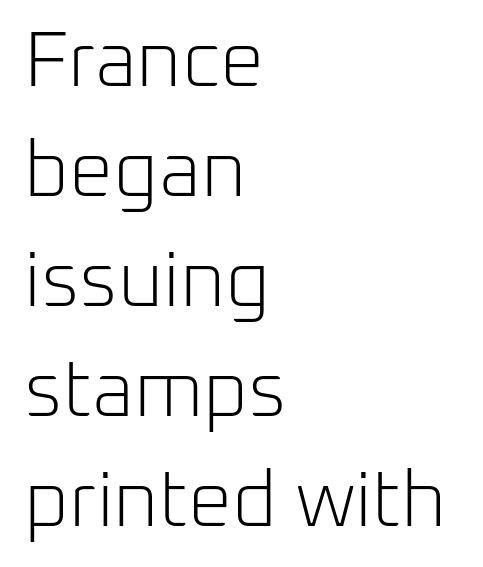
The strokes carry an ordinary text weight at most. Each line starts at the same left margin while the right side varies. The glyphs are unaccompanied by any horizontal stroke below them. You can tell it's not italic because the verticals are truly vertical. The passage shown is typed in a proportional face where columns would drift.
